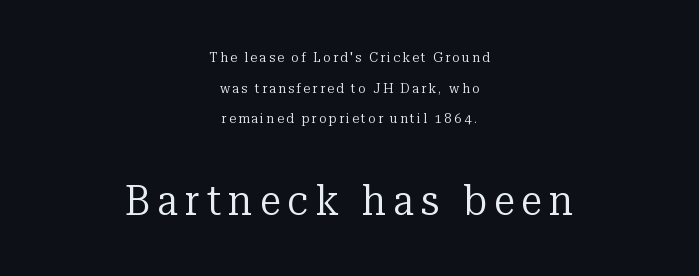
The image shows 43 px regular-weight serif type, upright; set centered, loose line spacing (2.19x), not underlined; the second (bottom) block is 3.07x larger; low stroke contrast and a medium x-height.
